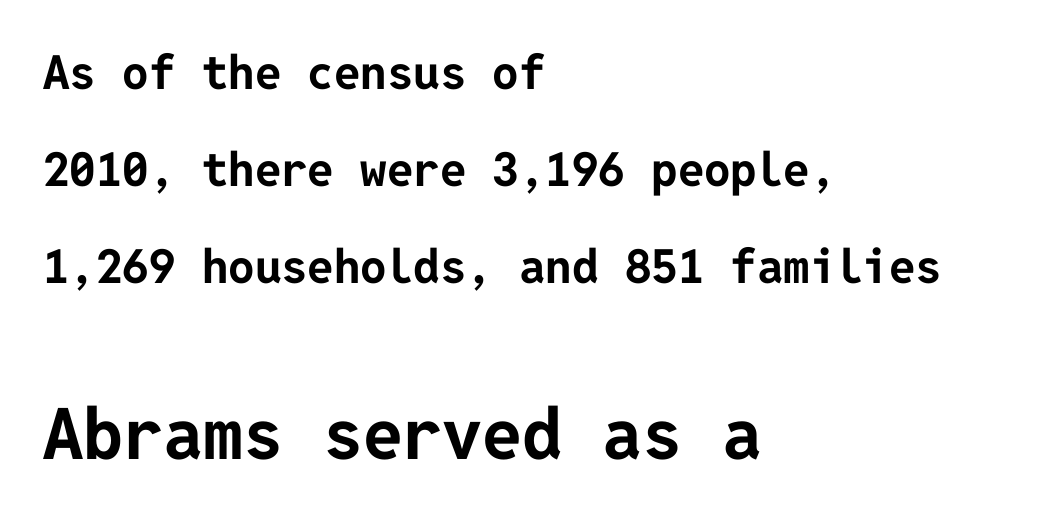
In CSS terms this would be text-align: left. This sample trades compactness for vertical openness between lines. This sample uses an upright cut, with every glyph sitting square on the baseline. The block sitting lower on the canvas is the one with enlarged characters.
